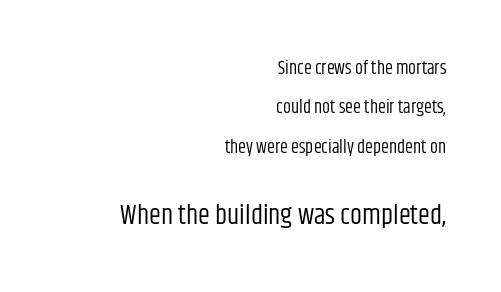
Q: Is the text bold? A: No.
Q: Is the text italic (slanted)? A: No, it is upright.
Q: Is the text underlined? A: No.
Q: How is the paragraph aligned? A: Right-aligned.
Q: Is the spacing between letters normal or unusually wide? A: Normal.
Q: Is the spacing between lines tight, normal or loose? A: Loose.
Q: Which block of text is set in a larger size, the first (top) or the second (bottom)? A: The second (bottom) one.
